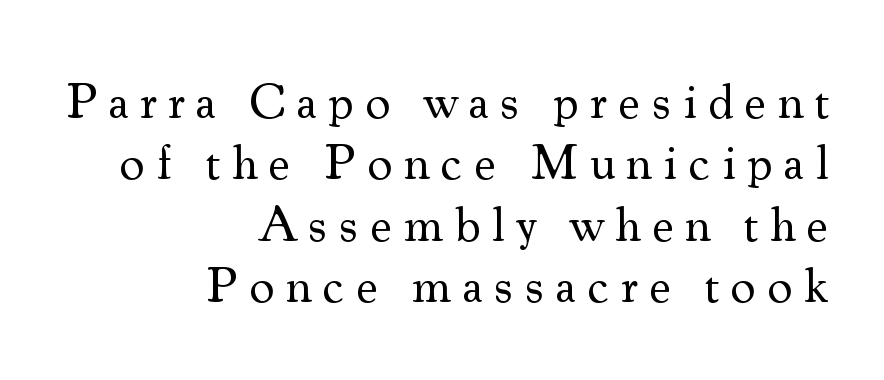
The image shows 50 px regular-weight serif type, upright; set right-aligned, line spacing 1.23x, unusually wide letter spacing (+0.22 em), not underlined; medium stroke contrast and a small x-height.
